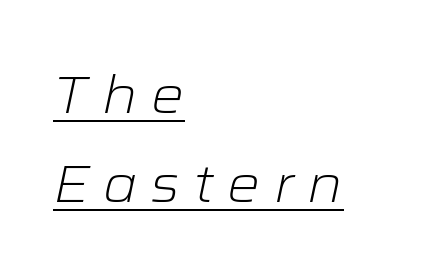
Somebody hit Ctrl+U on this one — the words are underlined. Is the type heavy? It reads as light-to-regular instead. The typography opts for an oblique posture over an upright one. Every row of glyphs begins at an identical x-position on the left.
